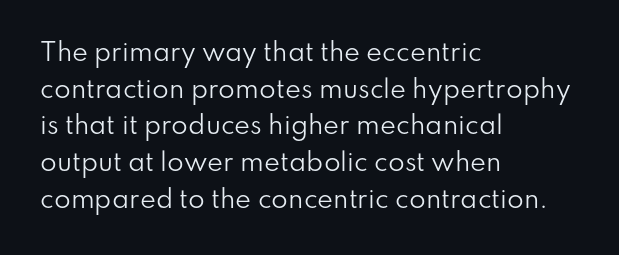
The image shows 24 px text type, upright; set left-aligned, normal line spacing (1.53x), normal letter spacing, not underlined.
